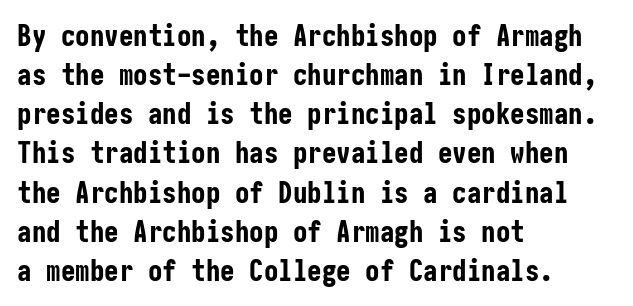
Q: Is the text bold? A: Yes.
Q: Is the text italic (slanted)? A: No, it is upright.
Q: Is the typeface a serif or a sans-serif typeface? A: Sans-serif.
Q: Is the text underlined? A: No.
Q: How is the paragraph aligned? A: Left-aligned.
Q: Is the spacing between letters normal or unusually wide? A: Normal.
Q: Is the spacing between lines tight, normal or loose? A: Normal.
Q: Width (condensed, normal, or wide)? A: Condensed.
Q: Stroke contrast? A: Low.
Q: x-height? A: Medium.
